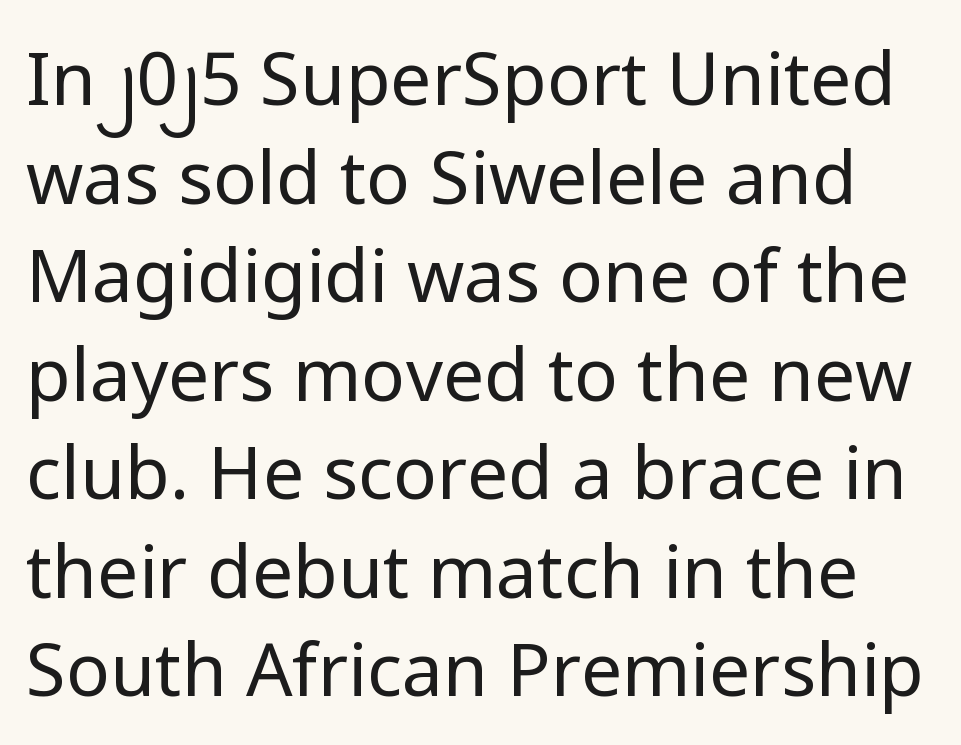
The image shows 73 px regular-weight sans-serif type, upright; set normal line spacing (1.35x), normal letter spacing, not underlined; low stroke contrast and a medium x-height.
